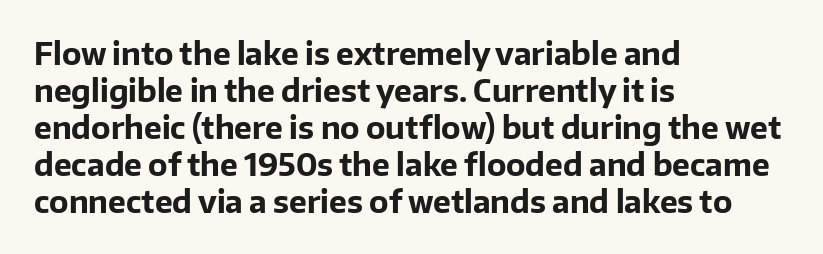
{"serif": "no", "italic": "no", "bold": "yes", "weight": "bold", "width": "normal", "stroke_contrast": "low", "x_height": "medium", "monospaced": "no", "underline": "no", "align": "left", "line_spacing_ratio": 1.23, "letter_spacing": "normal", "letter_spacing_em": 0.0, "glyph_px": 30}
